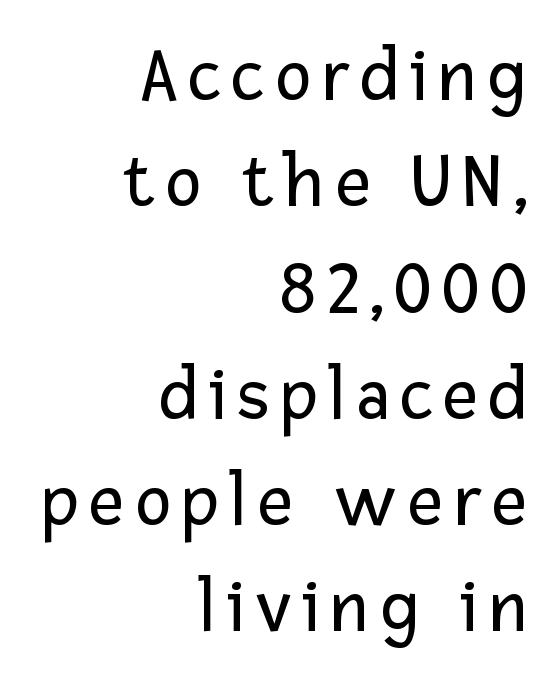
Q: Is the text bold? A: No.
Q: Is the text italic (slanted)? A: No, it is upright.
Q: Is the typeface a serif or a sans-serif typeface? A: Sans-serif.
Q: Is the text underlined? A: No.
Q: How is the paragraph aligned? A: Right-aligned.
Q: Is the spacing between lines tight, normal or loose? A: Normal.
Q: Width (condensed, normal, or wide)? A: Normal.
Q: Stroke contrast? A: Low.
Q: x-height? A: Medium.
Q: Monospaced? A: No.
